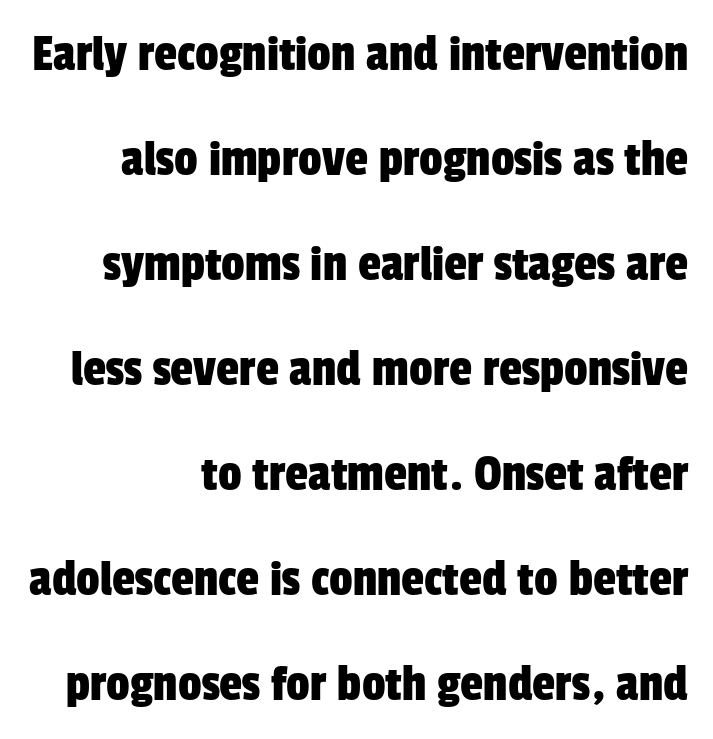
The image shows 52 px condensed sans-serif type; set right-aligned, loose line spacing (2.02x), normal letter spacing, not underlined; low stroke contrast and a medium x-height.
